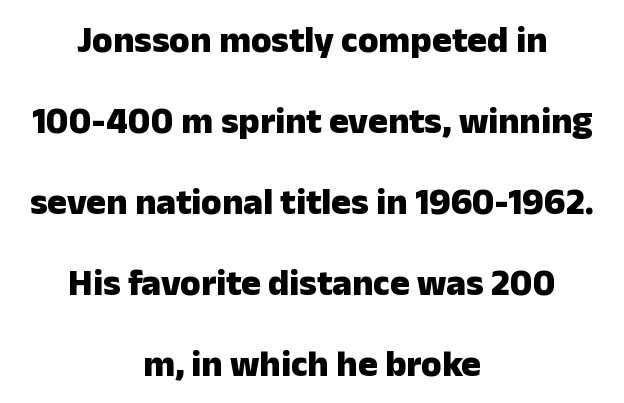
Q: Is the text bold? A: Yes.
Q: Is the text italic (slanted)? A: No, it is upright.
Q: Is the typeface a serif or a sans-serif typeface? A: Sans-serif.
Q: Is the text underlined? A: No.
Q: How is the paragraph aligned? A: Centered.
Q: Is the spacing between letters normal or unusually wide? A: Normal.
Q: Is the spacing between lines tight, normal or loose? A: Loose.
Q: Width (condensed, normal, or wide)? A: Normal.
Q: Stroke contrast? A: Low.
Q: x-height? A: Medium.
Q: Monospaced? A: No.
